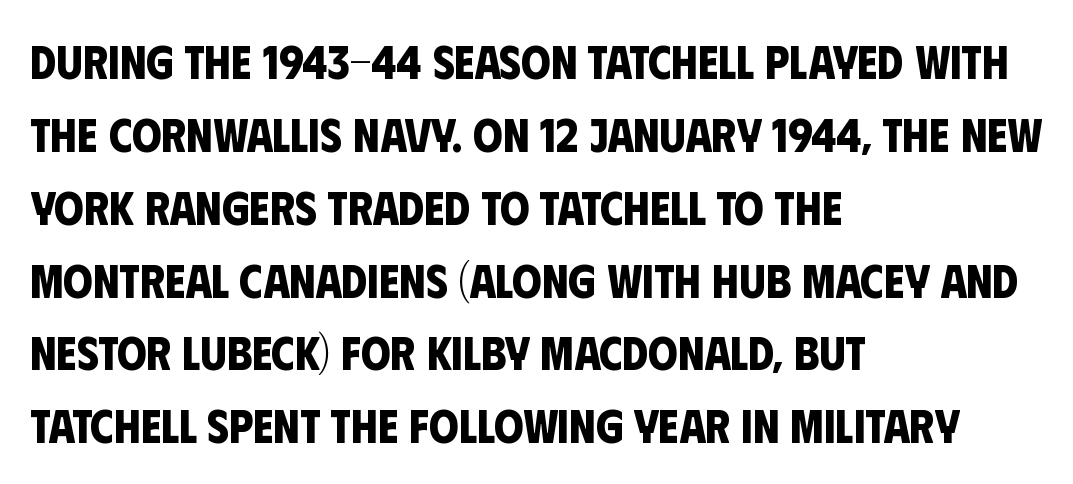
The image shows 47 px bold, condensed sans-serif type; set left-aligned, normal line spacing (1.55x), normal letter spacing, not underlined; low stroke contrast and a large x-height.
